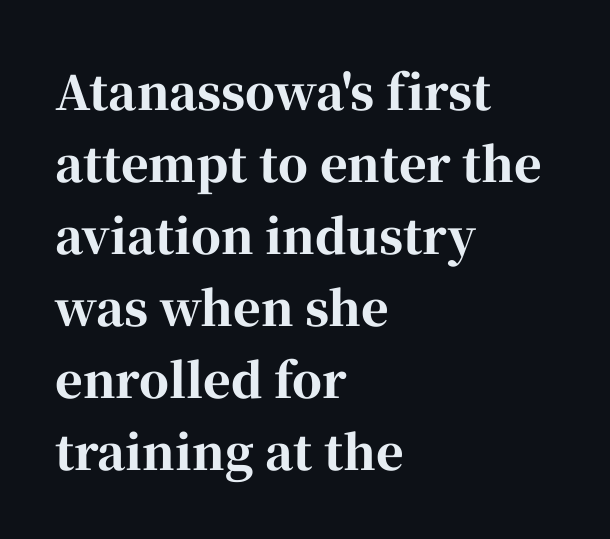
Q: Is the text bold? A: Yes.
Q: Is the text italic (slanted)? A: No, it is upright.
Q: Is the typeface a serif or a sans-serif typeface? A: Serif.
Q: Is the text underlined? A: No.
Q: How is the paragraph aligned? A: Left-aligned.
Q: Is the spacing between letters normal or unusually wide? A: Normal.
Q: Is the spacing between lines tight, normal or loose? A: Normal.
Q: Width (condensed, normal, or wide)? A: Normal.
Q: Stroke contrast? A: High.
Q: x-height? A: Medium.
Q: Monospaced? A: No.
